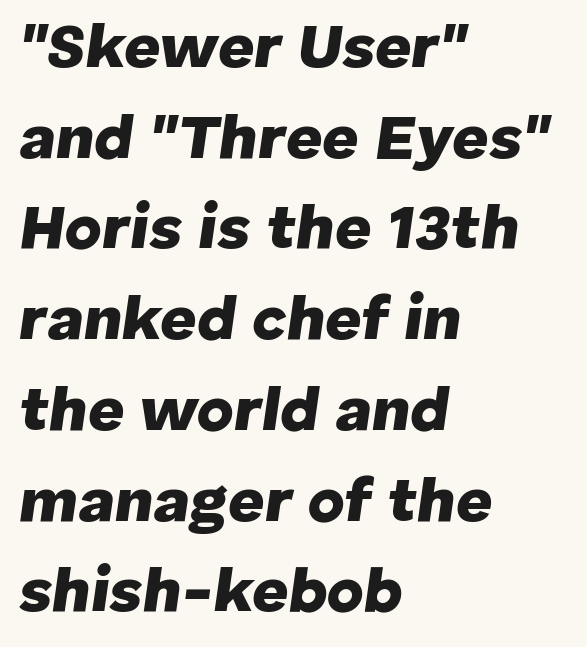
Q: Is the text bold? A: Yes.
Q: Is the text italic (slanted)? A: Yes, it leans right by about 8 degrees.
Q: Is the text underlined? A: No.
Q: How is the paragraph aligned? A: Left-aligned.
Q: Is the spacing between letters normal or unusually wide? A: Normal.
Q: Is the spacing between lines tight, normal or loose? A: Normal.
Q: Width (condensed, normal, or wide)? A: Normal.
Q: Stroke contrast? A: Low.
Q: x-height? A: Medium.
Q: Monospaced? A: No.
